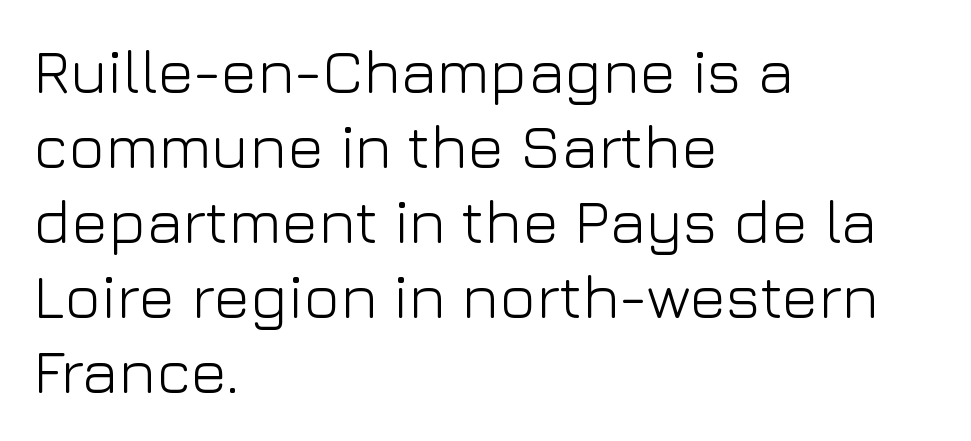
Q: Is the text bold? A: No.
Q: Is the text italic (slanted)? A: No, it is upright.
Q: Is the typeface a serif or a sans-serif typeface? A: Sans-serif.
Q: Is the text underlined? A: No.
Q: How is the paragraph aligned? A: Left-aligned.
Q: Is the spacing between letters normal or unusually wide? A: Normal.
Q: Width (condensed, normal, or wide)? A: Normal.
Q: Stroke contrast? A: Low.
Q: x-height? A: Medium.
Q: Monospaced? A: No.
